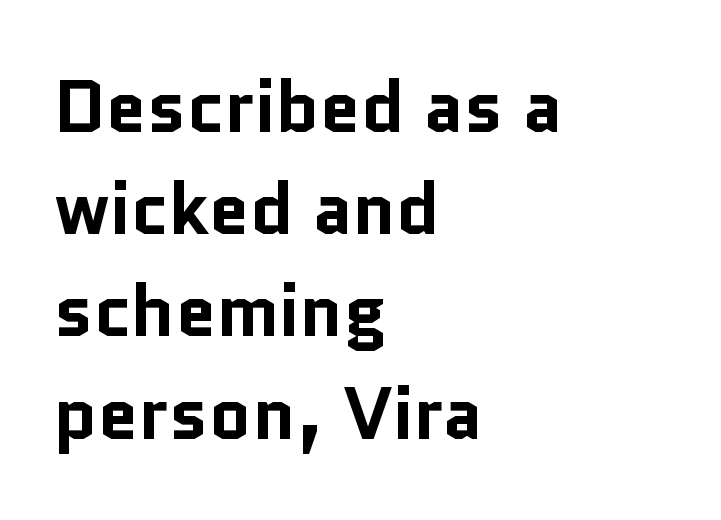
The image shows 73 px bold sans-serif type, upright; set left-aligned, normal line spacing (1.4x), normal letter spacing, not underlined; low stroke contrast and a medium x-height.
